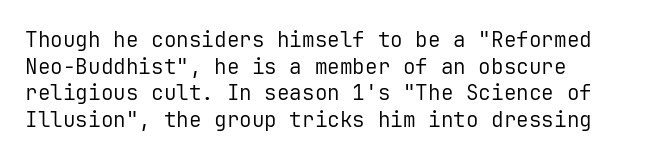
{"italic": "no", "bold": "no", "underline": "no", "align": "left", "line_spacing": "normal", "line_spacing_ratio": 1.27, "letter_spacing": "normal", "letter_spacing_em": 0.0, "glyph_px": 21}
